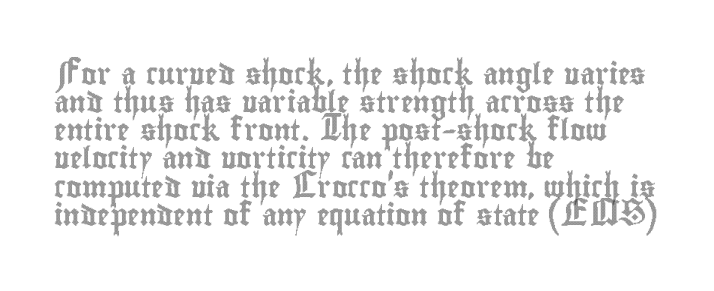
Q: Is the text italic (slanted)? A: No, it is upright.
Q: Is the text underlined? A: No.
Q: How is the paragraph aligned? A: Left-aligned.
Q: Is the spacing between letters normal or unusually wide? A: Normal.
Q: Is the spacing between lines tight, normal or loose? A: Normal.
